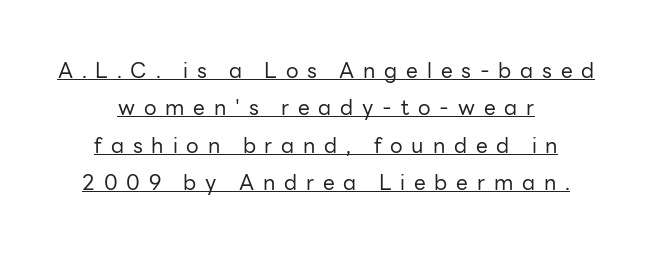
Each word looks stretched out because of the extra space between its letters. Bold? No — there's no thickening of the strokes. Casual observation: everything's sitting right in the middle. Posture: vertical. Underline: present.
